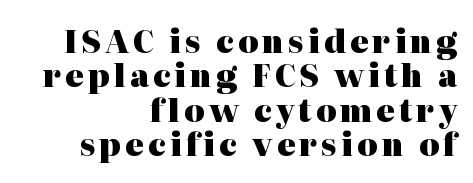
Q: Is the text bold? A: Yes.
Q: Is the text italic (slanted)? A: No, it is upright.
Q: Is the typeface a serif or a sans-serif typeface? A: Serif.
Q: Is the text underlined? A: No.
Q: How is the paragraph aligned? A: Right-aligned.
Q: Is the spacing between lines tight, normal or loose? A: Tight.
Q: Width (condensed, normal, or wide)? A: Normal.
Q: Stroke contrast? A: High.
Q: x-height? A: Medium.
Q: Monospaced? A: No.
